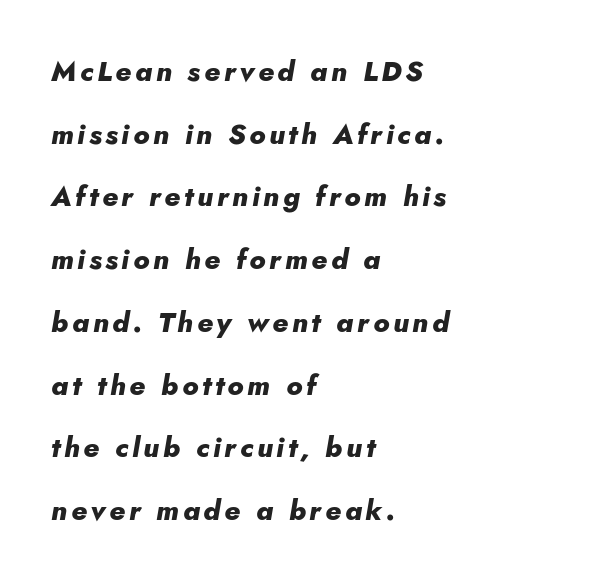
{"italic": "yes", "lean": "right", "slant_degrees": 5, "bold": "yes", "weight": "heavy", "width": "normal", "stroke_contrast": "low", "x_height": "small", "monospaced": "no", "underline": "no", "align": "left", "line_spacing": "loose", "line_spacing_ratio": 2.24, "glyph_px": 28}
